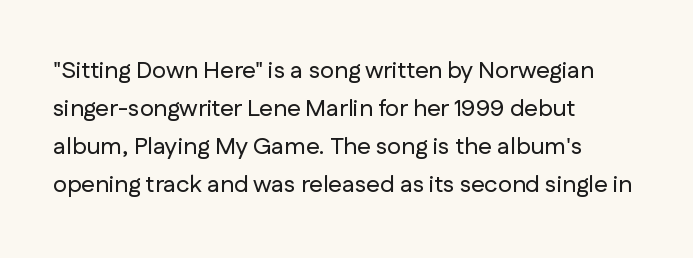
Q: Is the text italic (slanted)? A: No, it is upright.
Q: Is the text underlined? A: No.
Q: How is the paragraph aligned? A: Left-aligned.
Q: Is the spacing between letters normal or unusually wide? A: Normal.
Q: Is the spacing between lines tight, normal or loose? A: Normal.
